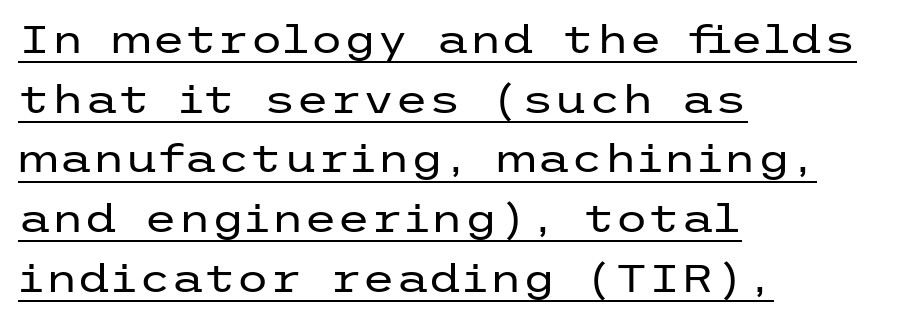
Q: Is the text bold? A: No.
Q: Is the text italic (slanted)? A: No, it is upright.
Q: Is the typeface a serif or a sans-serif typeface? A: Sans-serif.
Q: Is the text underlined? A: Yes.
Q: How is the paragraph aligned? A: Left-aligned.
Q: Is the spacing between letters normal or unusually wide? A: Normal.
Q: Is the spacing between lines tight, normal or loose? A: Normal.
Q: Width (condensed, normal, or wide)? A: Wide.
Q: Stroke contrast? A: Low.
Q: x-height? A: Medium.
